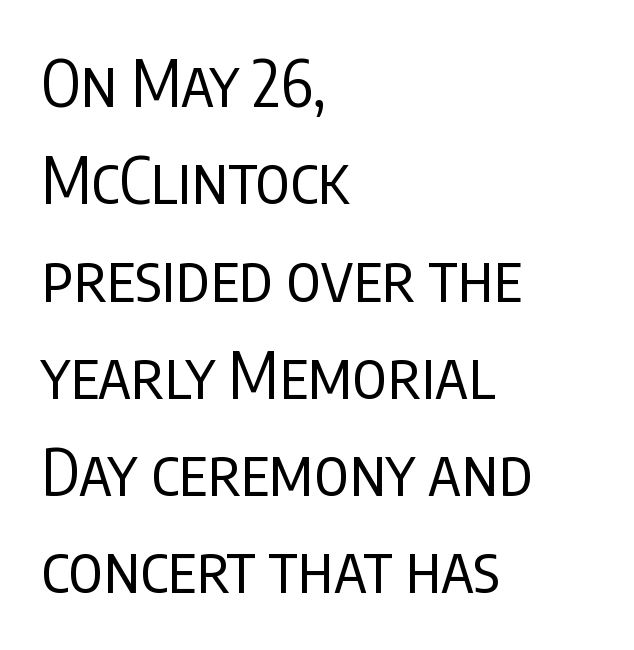
Tracking value appears to be zero — textbook default spacing. It's the straight-up-and-down kind of type. The face used here is proportionally spaced, like ordinary book or web type. Which margin do the lines hug? The left one — the right edge is uneven. Type without underlining. Caption: face not bold, strokes unweighted.
